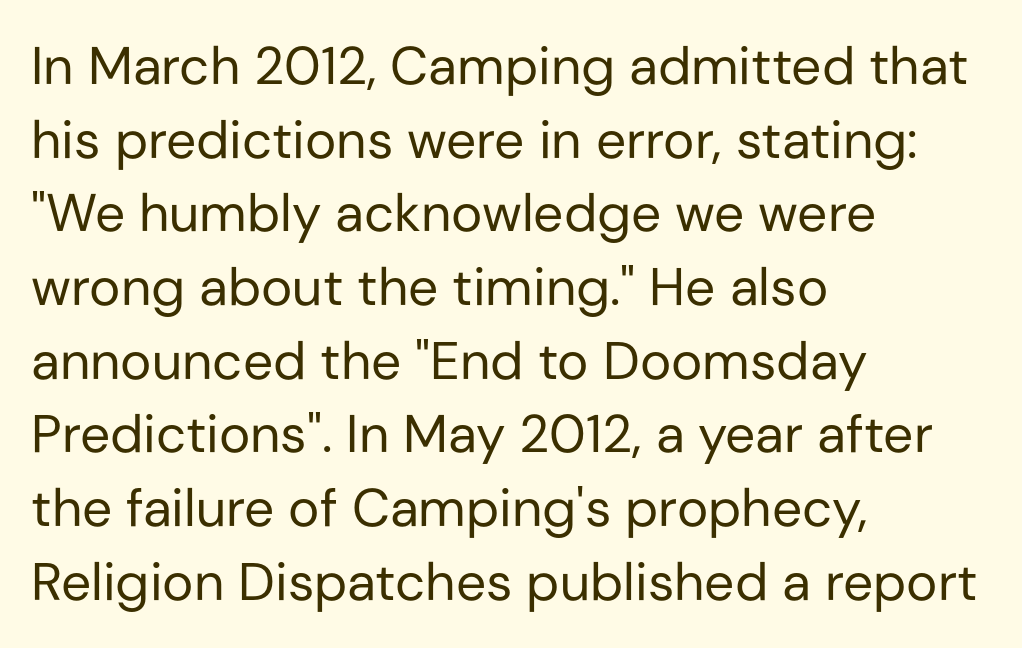
{"serif": "no", "italic": "no", "bold": "no", "weight": "regular", "width": "normal", "stroke_contrast": "low", "x_height": "medium", "monospaced": "no", "underline": "no", "align": "left", "line_spacing": "normal", "line_spacing_ratio": 1.39, "letter_spacing": "normal", "letter_spacing_em": 0.0, "glyph_px": 53}
